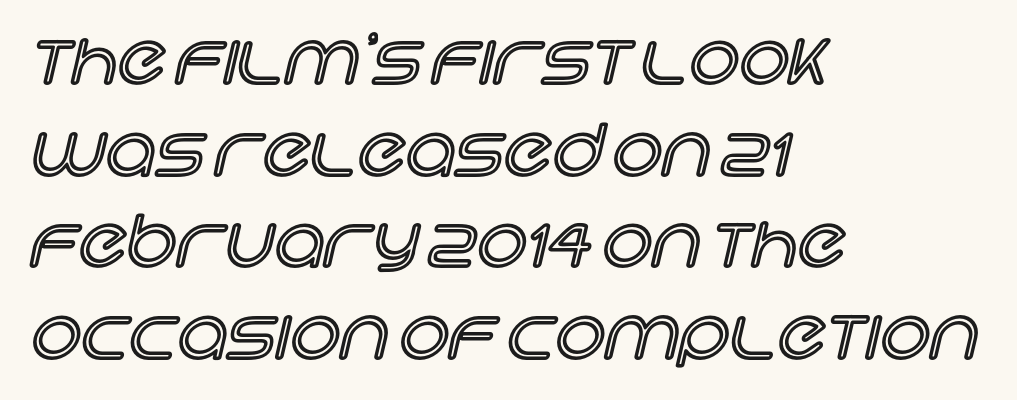
{"width": "normal", "x_height": "large", "monospaced": "no", "underline": "no", "align": "left", "line_spacing": "normal", "line_spacing_ratio": 1.31, "letter_spacing": "normal", "letter_spacing_em": 0.0, "glyph_px": 70}
